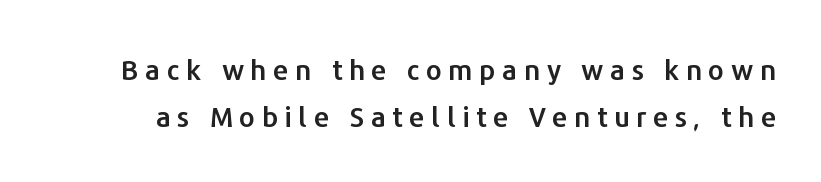
You can tell from the bare stems that sans-serif type was used. This sample keeps an unexceptional amount of space between lines. Note the varied advance widths — an 'i' is clearly narrower than an 'm'. Check under the words: just untouched page. This rendering widens character spacing well past its baseline value.
